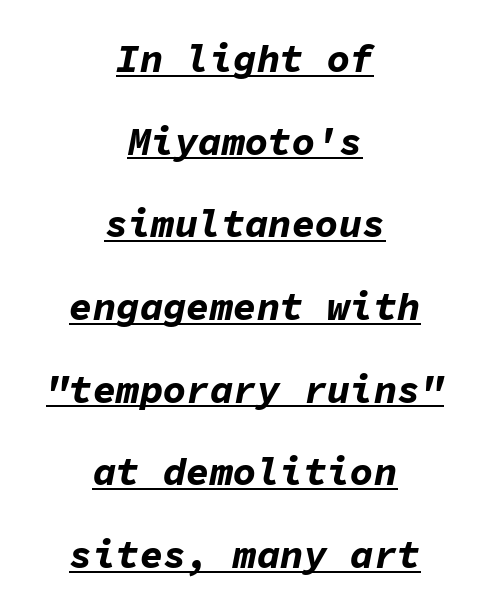
{"italic": "yes", "lean": "right", "slant_degrees": 11, "bold": "yes", "weight": "bold", "width": "normal", "stroke_contrast": "low", "x_height": "medium", "monospaced": "yes", "underline": "yes", "align": "center", "line_spacing": "loose", "line_spacing_ratio": 2.12, "letter_spacing": "normal", "letter_spacing_em": 0.0, "glyph_px": 39}
